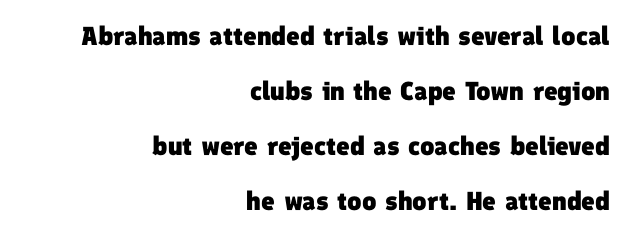
Leftover space on each line is placed entirely before the opening word. The strip under each line holds only bare page. The glyphs have the mass of a bold cut. Whoever set this chose breathing room over compactness in the vertical rhythm. Nothing unusual about the tracking: characters are spaced as the font intends.
